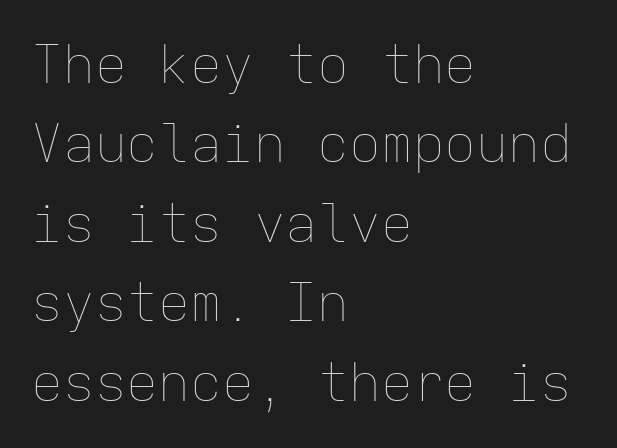
The line texture is even and compact thanks to regular tracking. A clean baseline with only descenders dipping below it. A normal amount of white space separates one row of letters from the next. Is the stroke heavy? The answer is a plain regular-or-lighter.
